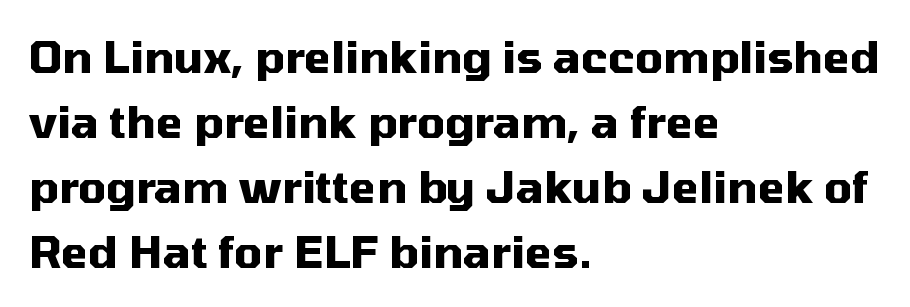
Lines of text with bare space underneath. This sample is left-justified, so line endings fall wherever the words run out. Students, note that the glyphs here touch the page at normal intervals. Reading down the column, the eye jumps a familiar distance to each next line. Compared with an ordinary text face, these strokes are far heavier — a full bold. Looks like regular typesetting: each glyph gets only the width it needs.
